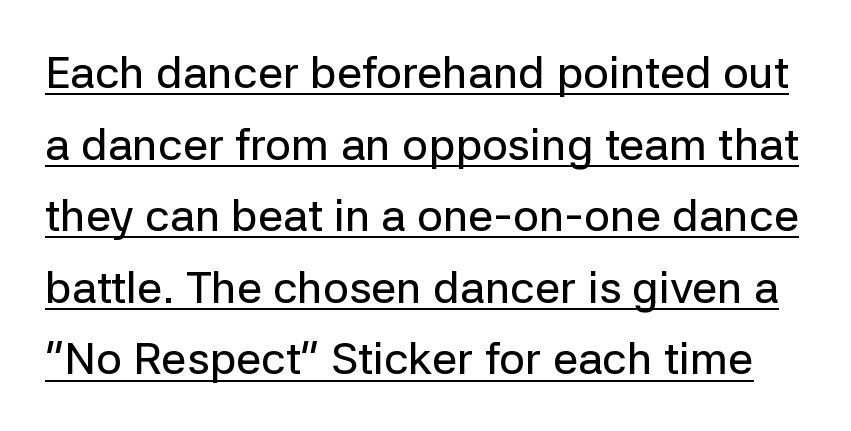
The image shows 45 px sans-serif type, upright; set normal line spacing (1.59x), normal letter spacing, underlined; low stroke contrast and a medium x-height.
